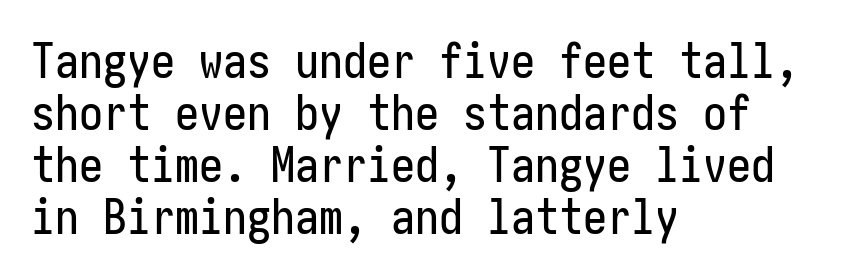
How are the letters spaced? Ordinarily, with no added tracking. Does the copy run flush right? No — it runs flush left. Underlining? Definitely not there. To sum up the face: it is a sans, with no serifs. The block of text is dense from top to bottom, with scant space between rows. Designer's note — italics off, roman on.
